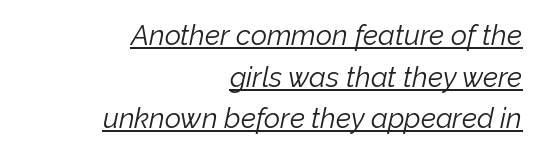
Q: Is the text bold? A: No.
Q: Is the text italic (slanted)? A: Yes, it leans right by about 12 degrees.
Q: Is the text underlined? A: Yes.
Q: How is the paragraph aligned? A: Right-aligned.
Q: Is the spacing between letters normal or unusually wide? A: Normal.
Q: Is the spacing between lines tight, normal or loose? A: Normal.
Q: Width (condensed, normal, or wide)? A: Normal.
Q: Stroke contrast? A: Low.
Q: x-height? A: Medium.
Q: Monospaced? A: No.
